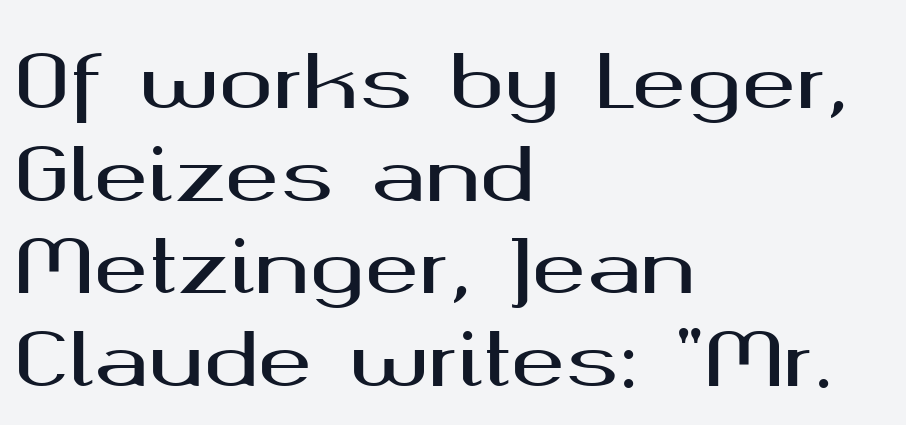
Has an underline been added? It has not. Is the letter spacing exaggerated? No — it looks like the ordinary default. No feet cap the strokes, marking this as sans-serif type. Quick note: not italic, upright. These lines stack with their left ends in a neat column. Is this a fixed-width face? No — the glyphs have proportional, varying widths.
